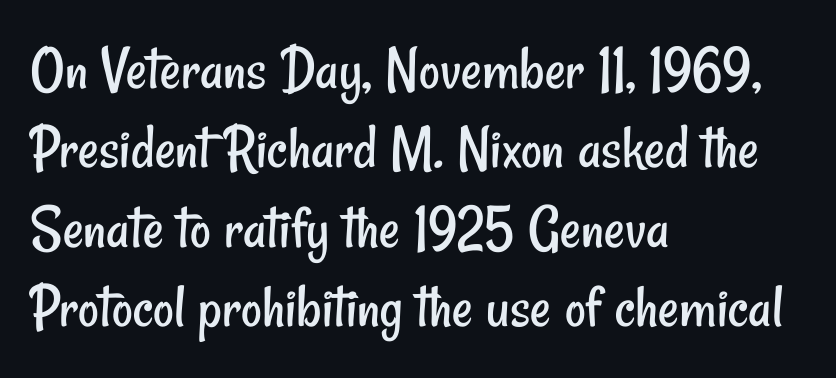
The image shows 64 px regular-weight, condensed sans-serif type; set left-aligned, line spacing 1.24x, normal letter spacing, not underlined; low stroke contrast and a small x-height.
